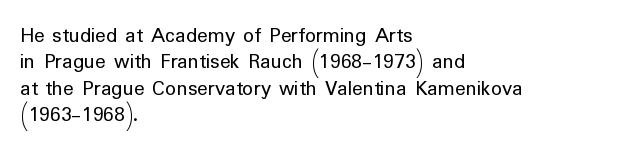
The image shows 22 px text type, upright; set left-aligned, line spacing 1.2x, normal letter spacing, not underlined.
